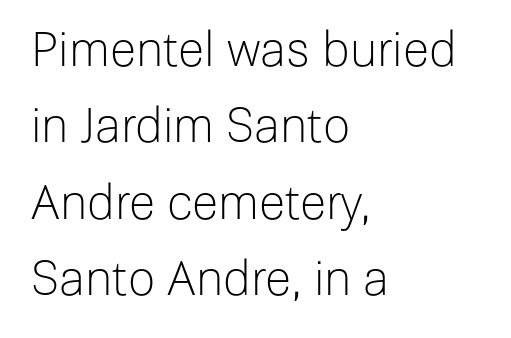
Q: Is the text bold? A: No.
Q: Is the text italic (slanted)? A: No, it is upright.
Q: Is the typeface a serif or a sans-serif typeface? A: Sans-serif.
Q: Is the text underlined? A: No.
Q: How is the paragraph aligned? A: Left-aligned.
Q: Is the spacing between letters normal or unusually wide? A: Normal.
Q: Is the spacing between lines tight, normal or loose? A: Normal.
Q: Width (condensed, normal, or wide)? A: Normal.
Q: Stroke contrast? A: Low.
Q: x-height? A: Medium.
Q: Monospaced? A: No.
